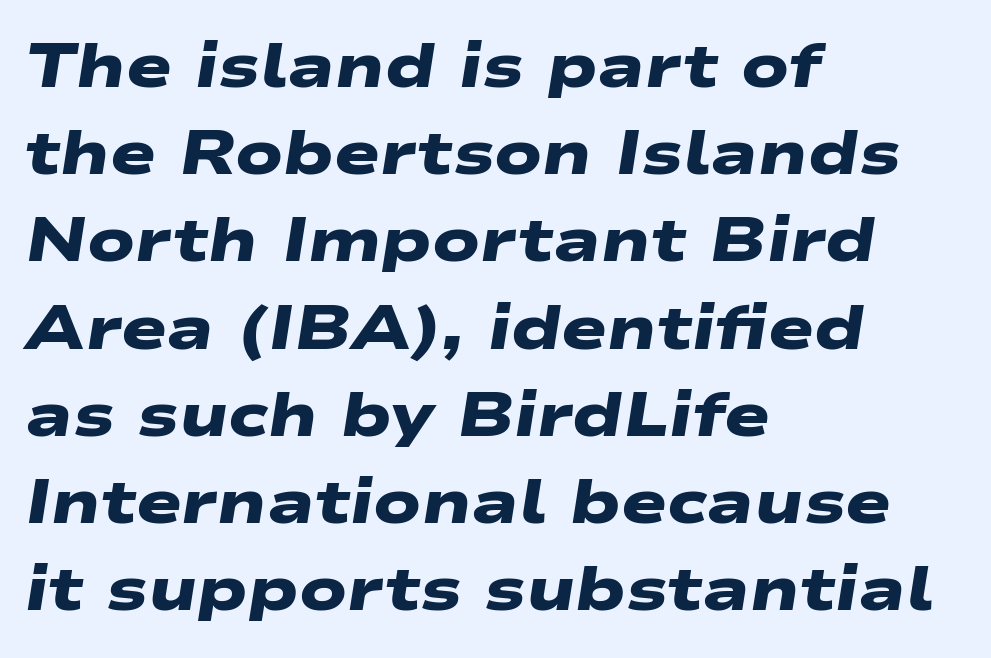
{"serif": "no", "bold": "yes", "weight": "heavy", "width": "wide", "stroke_contrast": "low", "x_height": "medium", "monospaced": "no", "underline": "no", "align": "left", "line_spacing": "normal", "line_spacing_ratio": 1.43, "letter_spacing": "normal", "letter_spacing_em": 0.0, "glyph_px": 61}
